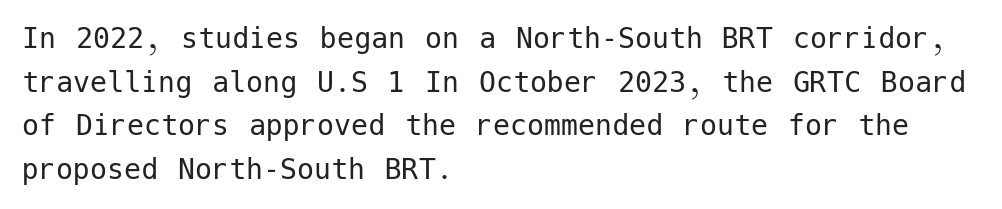
{"serif": "no", "italic": "no", "bold": "no", "weight": "regular", "width": "normal", "stroke_contrast": "low", "x_height": "medium", "underline": "no", "align": "left", "line_spacing": "normal", "line_spacing_ratio": 1.28, "letter_spacing": "normal", "letter_spacing_em": 0.0, "glyph_px": 34}
